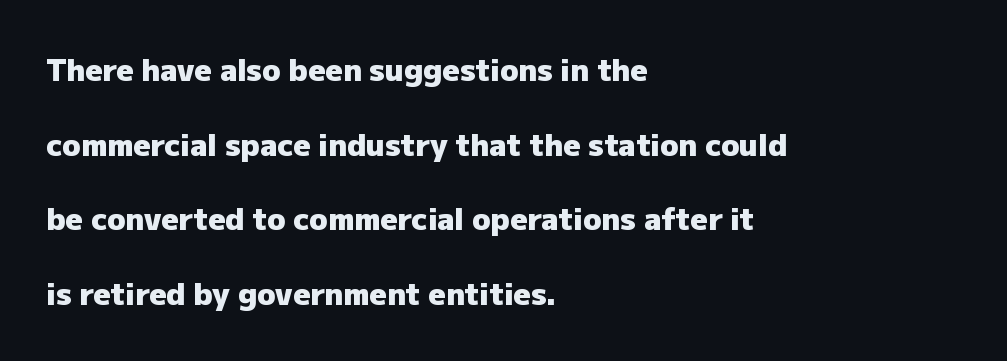
{"serif": "no", "italic": "no", "bold": "yes", "weight": "heavy", "width": "normal", "stroke_contrast": "low", "x_height": "medium", "monospaced": "no", "underline": "no", "align": "left", "line_spacing": "loose", "line_spacing_ratio": 2.49, "letter_spacing": "normal", "letter_spacing_em": 0.0, "glyph_px": 30}
